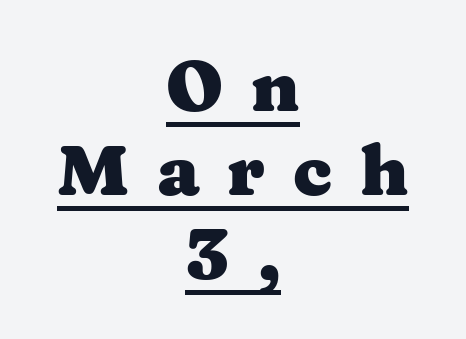
{"serif": "yes", "italic": "no", "bold": "yes", "weight": "heavy", "width": "wide", "stroke_contrast": "medium", "x_height": "medium", "monospaced": "no", "underline": "yes", "align": "center", "line_spacing_ratio": 1.18, "letter_spacing": "wide", "letter_spacing_em": 0.39, "glyph_px": 71}
